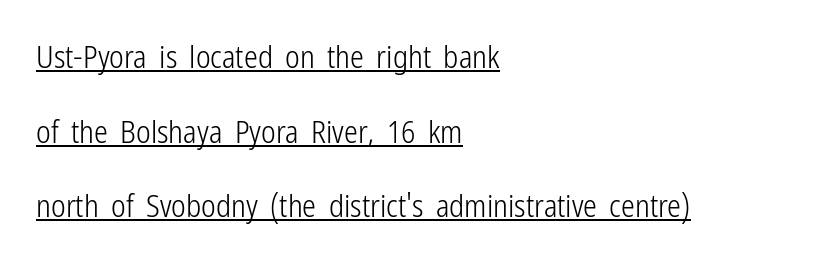
Here the glyphs are tracked normally, forming tight word shapes. The passage shown is typeset with a sans-serif family. Teacher's note: observe the even left margin — that is flush-left alignment. Upright lettering throughout.
